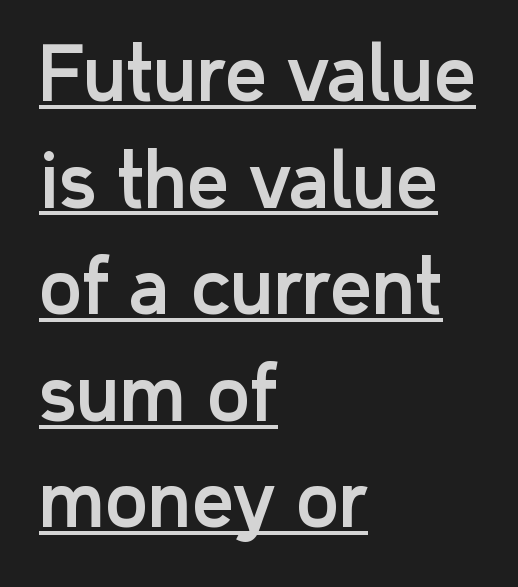
Q: Is the text italic (slanted)? A: No, it is upright.
Q: Is the typeface a serif or a sans-serif typeface? A: Sans-serif.
Q: Is the text underlined? A: Yes.
Q: How is the paragraph aligned? A: Left-aligned.
Q: Is the spacing between letters normal or unusually wide? A: Normal.
Q: Is the spacing between lines tight, normal or loose? A: Normal.
Q: Width (condensed, normal, or wide)? A: Normal.
Q: Stroke contrast? A: Low.
Q: x-height? A: Medium.
Q: Monospaced? A: No.
